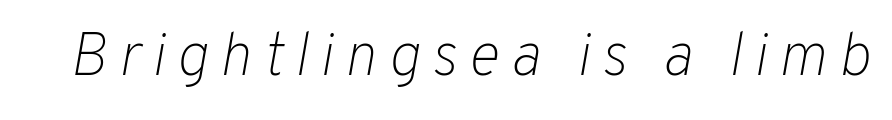
Slant detected: the letters are inclined. Think of a printed novel: that variable character pitch is what you see here. This rendering features lettering with no underline. A quiet, ordinary-to-light weight characterises the typeface.
